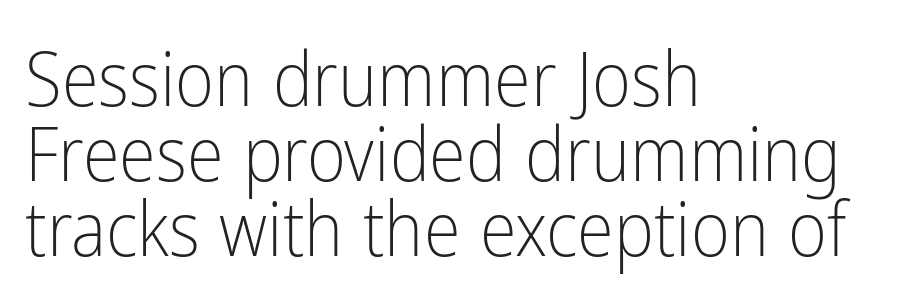
The image shows 75 px light, condensed sans-serif type, upright; set left-aligned, tight line spacing (1.0x), normal letter spacing, not underlined; low stroke contrast and a medium x-height.
